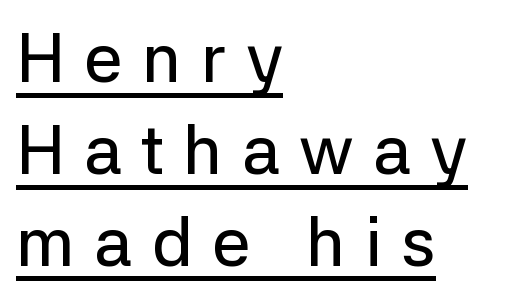
The image shows 69 px sans-serif type, upright; set left-aligned, normal line spacing (1.33x), unusually wide letter spacing (+0.28 em), underlined; low stroke contrast and a medium x-height.
